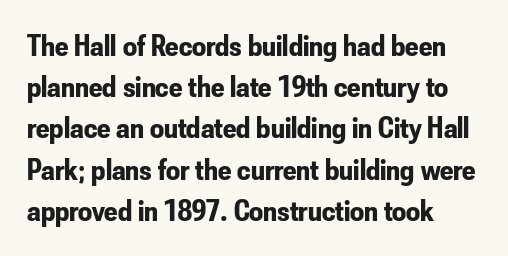
Unmarked baselines from the first word to the last. Observe the absence of serifs on each vertical stroke in this sample. Tall strokes in this sample are plumb rather than angled. Each letter keeps its own natural width here, so spacing adapts to shape. Standard letterfit; no display-style spreading of the glyphs.
